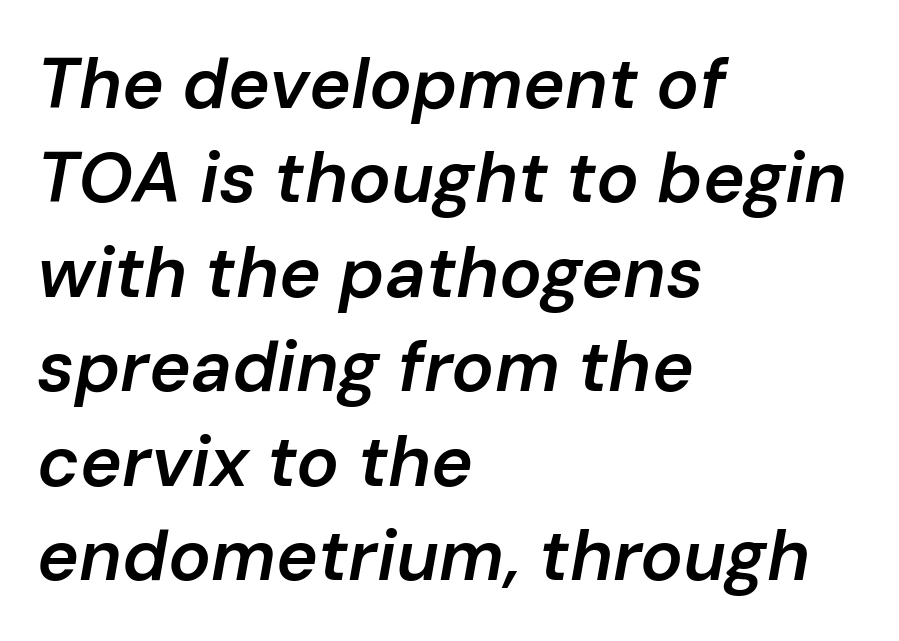
The image shows 71 px semibold type, italic (leaning right); set left-aligned, normal line spacing (1.33x), normal letter spacing, not underlined; low stroke contrast and a medium x-height.
